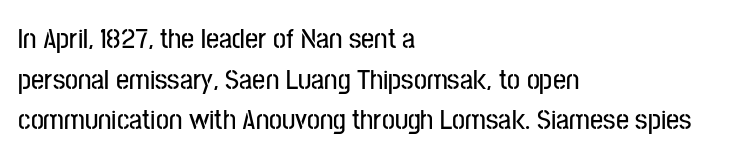
The image shows 29 px condensed sans-serif type, upright; set left-aligned, normal line spacing (1.4x), normal letter spacing, not underlined; low stroke contrast and a medium x-height.
